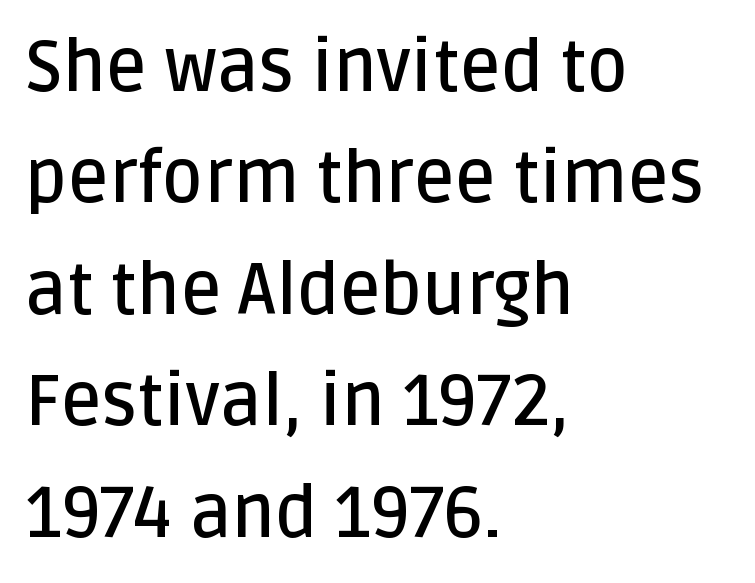
{"serif": "no", "italic": "no", "bold": "semi", "weight": "semibold", "width": "normal", "stroke_contrast": "low", "x_height": "large", "monospaced": "no", "underline": "no", "align": "left", "line_spacing": "normal", "line_spacing_ratio": 1.57, "letter_spacing": "normal", "letter_spacing_em": 0.0, "glyph_px": 71}
